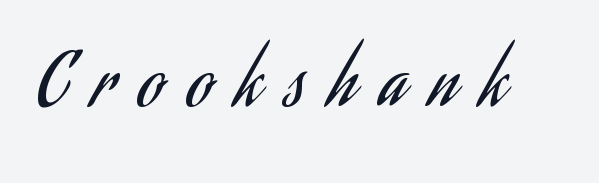
You could not count columns in this text — the font is proportionally spaced. The gap between lines stays unmarked. Display-style spreading of the glyphs; the letterfit is very open. Stroke terminals: plain, sans-serif. Is the type heavy? It reads as light-to-regular instead.
